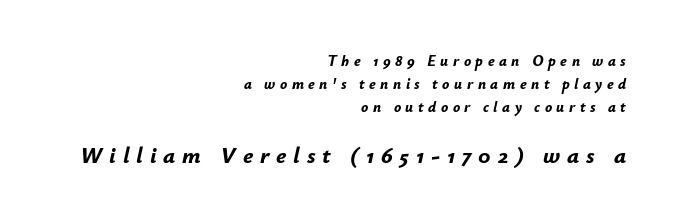
The image shows 23 px bold type, italic (leaning right); set right-aligned, normal line spacing (1.54x), unusually wide letter spacing (+0.3 em), not underlined; the second (bottom) block is 1.53x larger.
